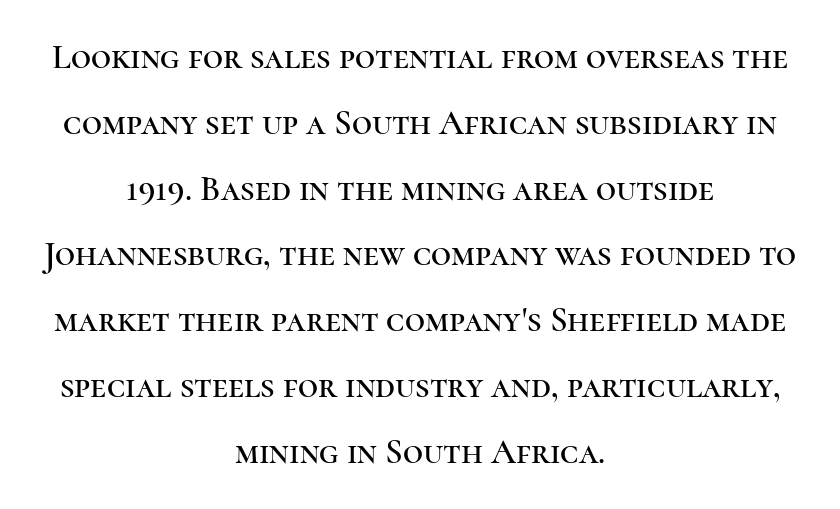
The image shows 35 px serif type, upright; set centered, line spacing 1.88x, normal letter spacing, not underlined; high stroke contrast and a medium x-height.
